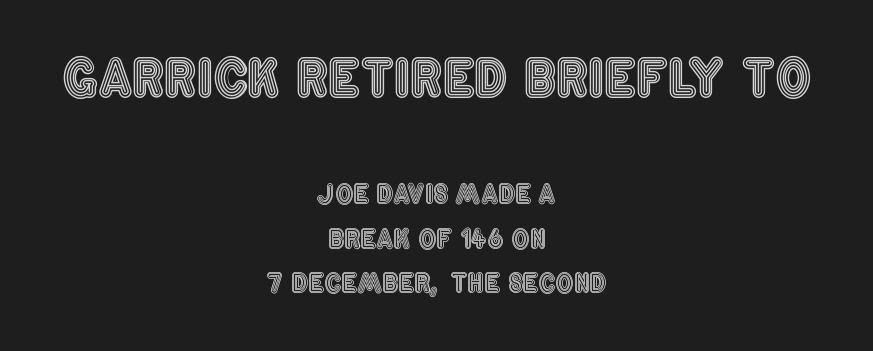
{"italic": "no", "width": "condensed", "x_height": "large", "monospaced": "no", "underline": "no", "align": "center", "line_spacing_ratio": 1.77, "letter_spacing": "normal", "letter_spacing_em": 0.0, "larger_block": "first", "size_ratio": 2.0, "glyph_px": 50}
